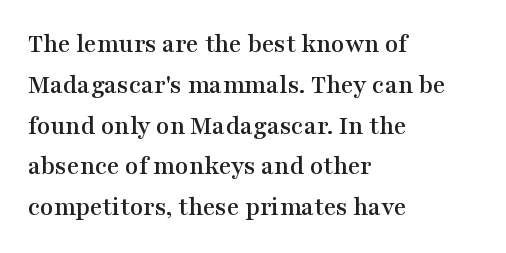
Q: Is the text italic (slanted)? A: No, it is upright.
Q: Is the text underlined? A: No.
Q: How is the paragraph aligned? A: Left-aligned.
Q: Is the spacing between letters normal or unusually wide? A: Normal.
Q: Is the spacing between lines tight, normal or loose? A: Normal.
